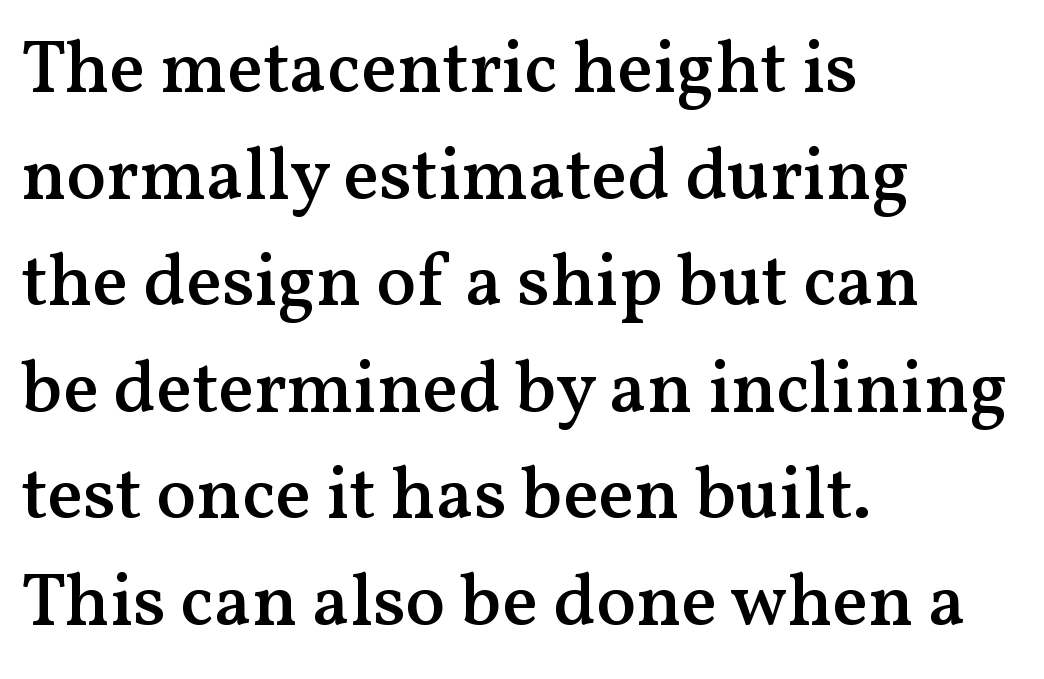
Q: Is the text bold? A: Semi-bold.
Q: Is the text italic (slanted)? A: No, it is upright.
Q: Is the typeface a serif or a sans-serif typeface? A: Serif.
Q: Is the text underlined? A: No.
Q: How is the paragraph aligned? A: Left-aligned.
Q: Is the spacing between letters normal or unusually wide? A: Normal.
Q: Is the spacing between lines tight, normal or loose? A: Normal.
Q: Width (condensed, normal, or wide)? A: Normal.
Q: Stroke contrast? A: Medium.
Q: x-height? A: Medium.
Q: Monospaced? A: No.
